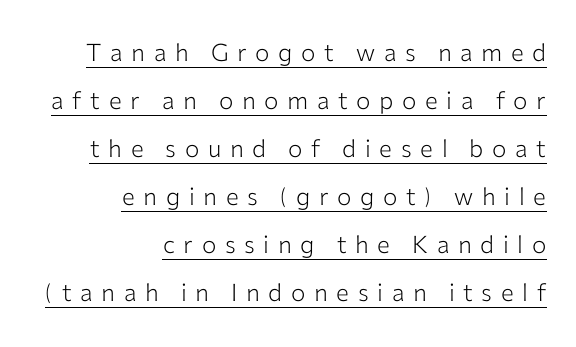
The image shows 24 px text type, upright; set right-aligned, loose line spacing (2.0x), unusually wide letter spacing (+0.36 em), underlined.
